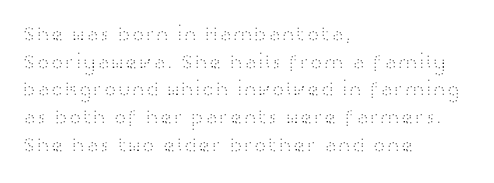
The image shows 21 px text type, upright; set left-aligned, normal line spacing (1.32x), normal letter spacing, not underlined.
